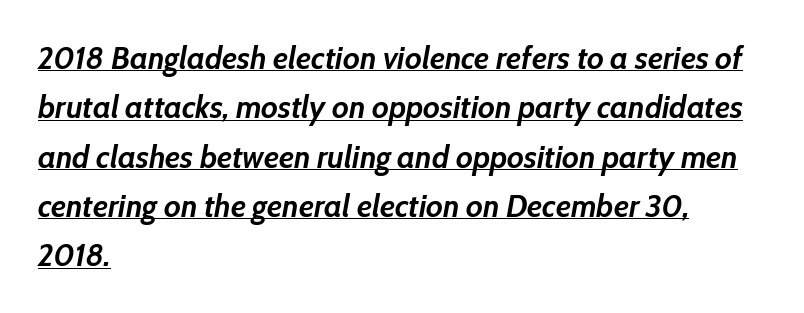
Proportional: the letters do not fall into vertical columns. Baseline-to-baseline distance is the conventional proportion of letter height. An italicized treatment has been applied to the whole sample. The words here are underlined. The passage shown has conventional tracking throughout.
